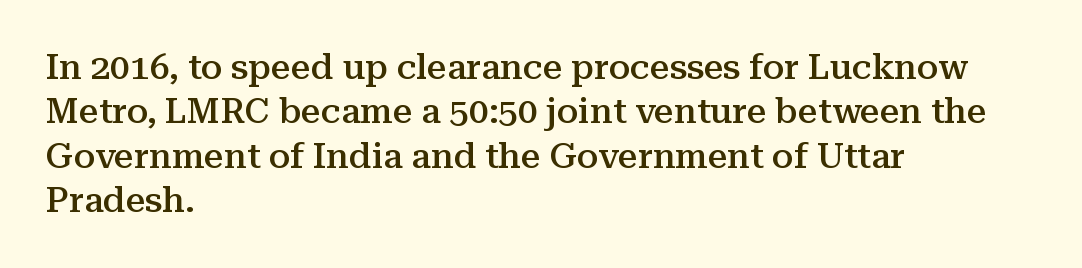
{"serif": "yes", "italic": "no", "bold": "semi", "weight": "semibold", "width": "normal", "stroke_contrast": "medium", "x_height": "medium", "monospaced": "no", "underline": "no", "align": "left", "line_spacing": "normal", "line_spacing_ratio": 1.27, "letter_spacing": "normal", "letter_spacing_em": 0.0, "glyph_px": 35}
